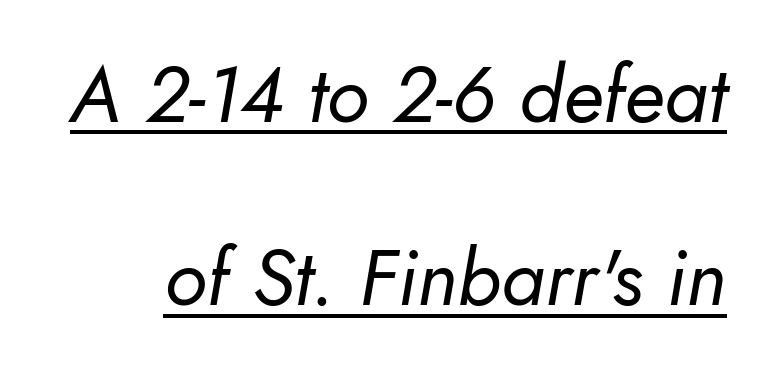
Is the type heavy? It reads as light-to-regular instead. Honestly, the rows look like they've been pulled way apart. In terms of letterform style, serifs are entirely absent. The gaps between neighbouring characters are ordinary and unremarkable. Note the varied advance widths — an 'i' is clearly narrower than an 'm'.
